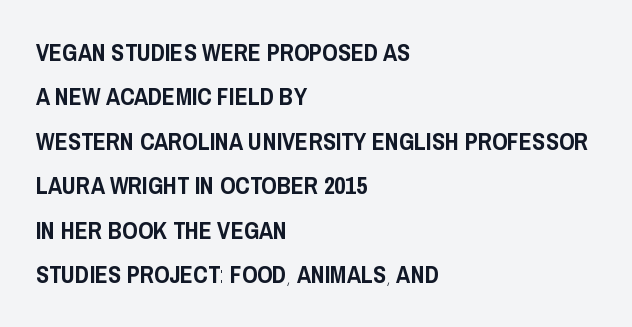
The image shows 24 px text type, upright; set left-aligned, line spacing 1.85x, normal letter spacing, not underlined.
